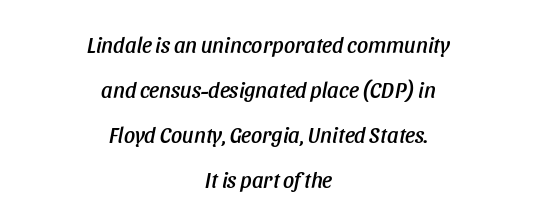
The image shows 22 px text type, italic (leaning right); set centered, loose line spacing (2.05x), normal letter spacing, not underlined.
